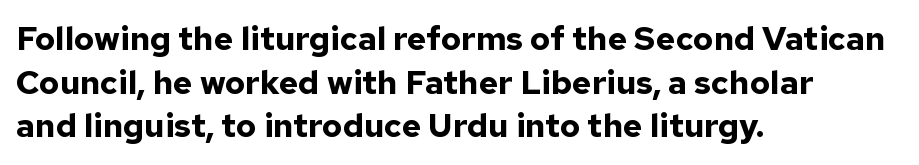
{"serif": "no", "italic": "no", "bold": "yes", "weight": "bold", "width": "normal", "stroke_contrast": "low", "x_height": "medium", "monospaced": "no", "underline": "no", "align": "left", "line_spacing": "normal", "line_spacing_ratio": 1.32, "letter_spacing": "normal", "letter_spacing_em": 0.0, "glyph_px": 33}
